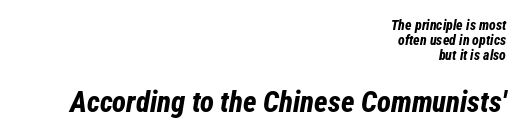
{"italic": "yes", "lean": "right", "slant_degrees": 12, "bold": "yes", "weight": "bold", "width": "condensed", "stroke_contrast": "low", "x_height": "medium", "monospaced": "no", "underline": "no", "align": "right", "line_spacing": "tight", "line_spacing_ratio": 1.06, "letter_spacing": "normal", "letter_spacing_em": 0.0, "larger_block": "second", "size_ratio": 2.07, "glyph_px": 29}
